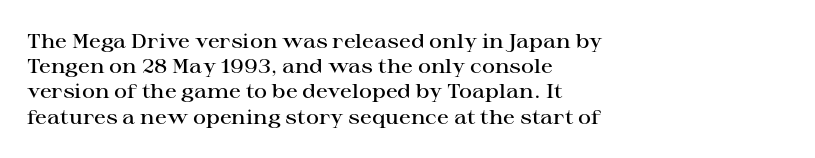
{"italic": "no", "bold": "semi", "underline": "no", "align": "left", "line_spacing": "normal", "line_spacing_ratio": 1.26, "letter_spacing": "normal", "letter_spacing_em": 0.0, "glyph_px": 20}
